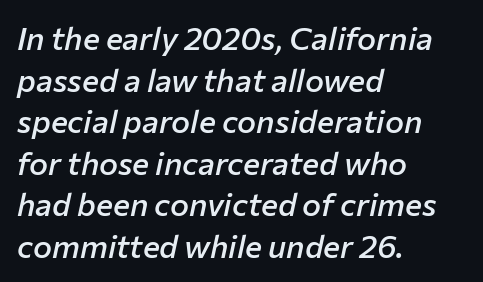
The image shows 32 px semibold type, italic (leaning right); set left-aligned, normal line spacing (1.3x), normal letter spacing, not underlined; low stroke contrast and a medium x-height.
